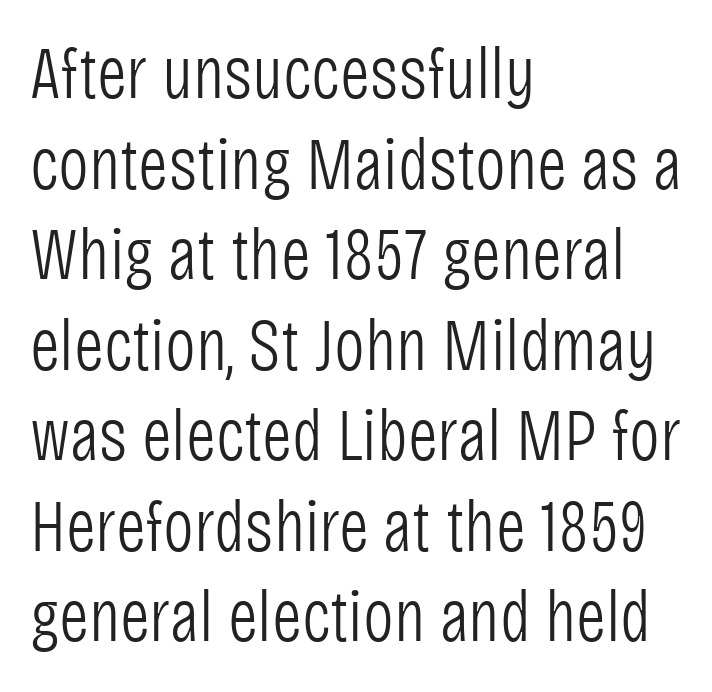
The image shows 73 px light, condensed sans-serif type, upright; set left-aligned, line spacing 1.24x, normal letter spacing, not underlined; low stroke contrast and a large x-height.
